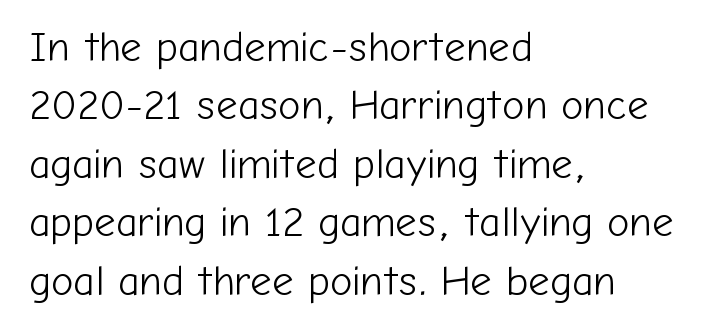
Compared with typical paragraphs, the rows here are spaced about the same. Has an underline been added? It has not. Unlike italic type, these characters show no tilt at all. Nothing unusual about the tracking: characters are spaced as the font intends.
